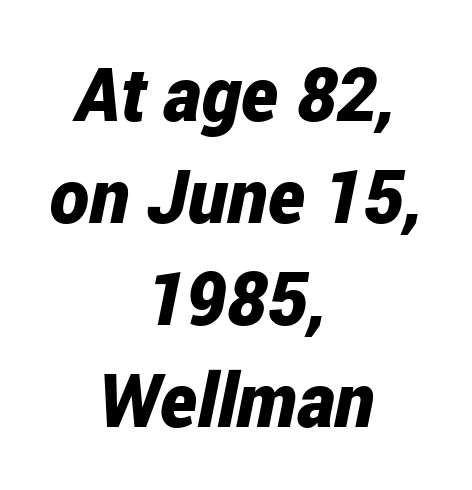
{"italic": "yes", "lean": "right", "slant_degrees": 12, "bold": "yes", "weight": "bold", "width": "condensed", "stroke_contrast": "low", "x_height": "medium", "monospaced": "no", "underline": "no", "align": "center", "line_spacing": "normal", "line_spacing_ratio": 1.36, "letter_spacing": "normal", "letter_spacing_em": 0.0, "glyph_px": 75}
